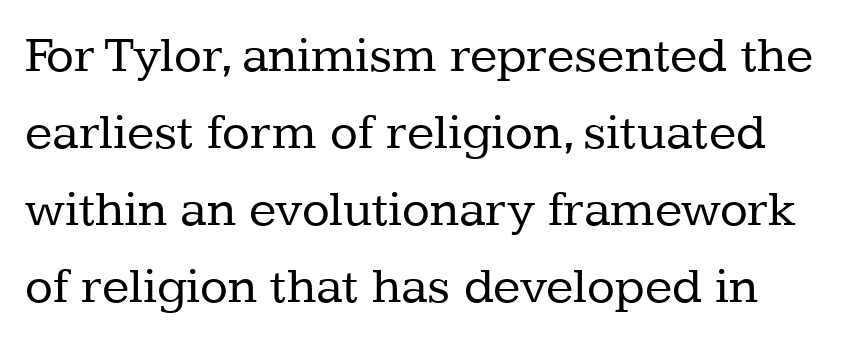
This rendering employs a face with finishing strokes, i.e., a serif. The strip under each line holds only bare page. Glyph-to-glyph distance matches everyday printed text. Rows of type keep a routine distance in the vertical direction. Character widths vary here, with narrow letters taking less room than wide ones.
